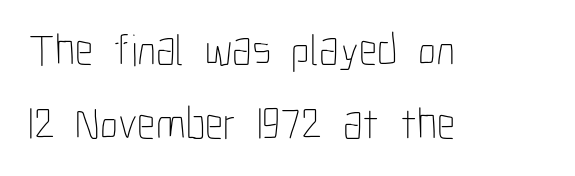
Rendered with straight, roman letterforms. The face used here is proportionally spaced, like ordinary book or web type. The rag falls on the right side of this text block. Caption: standard tracking, unaltered.
